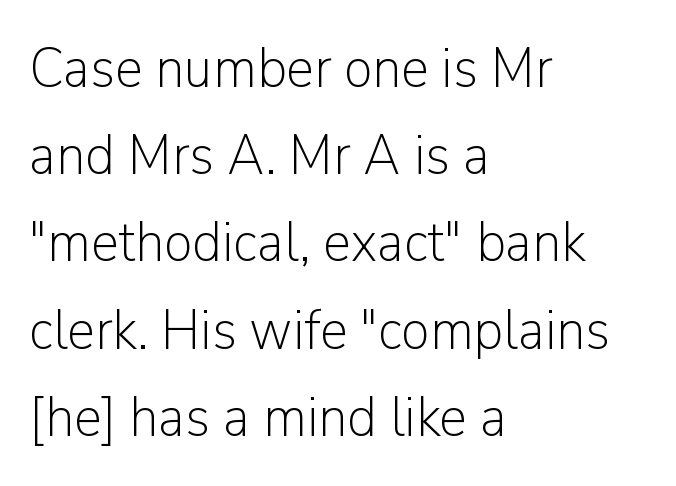
{"serif": "no", "italic": "no", "bold": "no", "weight": "light", "width": "normal", "stroke_contrast": "low", "x_height": "medium", "monospaced": "no", "underline": "no", "align": "left", "line_spacing": "normal", "line_spacing_ratio": 1.53, "letter_spacing": "normal", "letter_spacing_em": 0.0, "glyph_px": 57}
